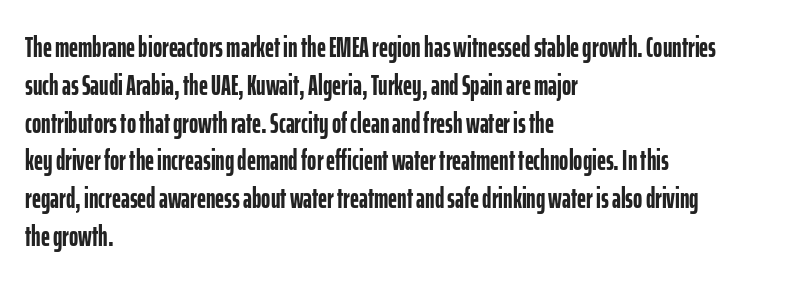
Rendered with straight, roman letterforms. Heft: maximum for text — a bold. Rows of type keep a routine distance in the vertical direction. Rule under the text: the space is simply empty. A sans-serif font was chosen for this passage.
